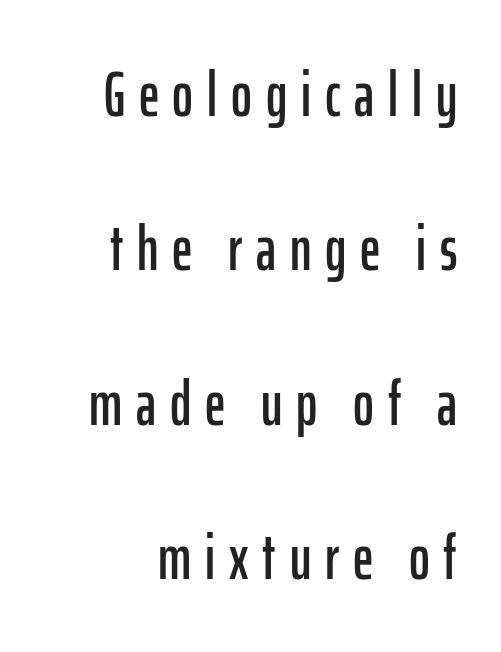
Q: Is the text italic (slanted)? A: No, it is upright.
Q: Is the typeface a serif or a sans-serif typeface? A: Sans-serif.
Q: Is the text underlined? A: No.
Q: How is the paragraph aligned? A: Right-aligned.
Q: Is the spacing between letters normal or unusually wide? A: Unusually wide.
Q: Is the spacing between lines tight, normal or loose? A: Loose.
Q: Width (condensed, normal, or wide)? A: Condensed.
Q: Stroke contrast? A: Low.
Q: x-height? A: Medium.
Q: Monospaced? A: No.
